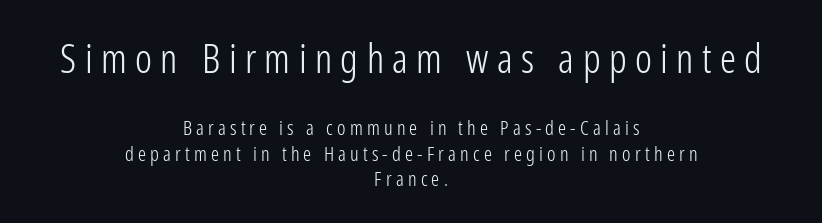
The image shows 40 px light, condensed sans-serif type, upright; set centered, normal line spacing (1.28x), unusually wide letter spacing (+0.21 em), not underlined; the first (top) block is 2.0x larger; low stroke contrast and a medium x-height.
